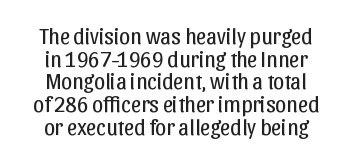
Q: Is the text bold? A: No.
Q: Is the text italic (slanted)? A: No, it is upright.
Q: Is the text underlined? A: No.
Q: How is the paragraph aligned? A: Centered.
Q: Is the spacing between letters normal or unusually wide? A: Normal.
Q: Is the spacing between lines tight, normal or loose? A: Tight.
